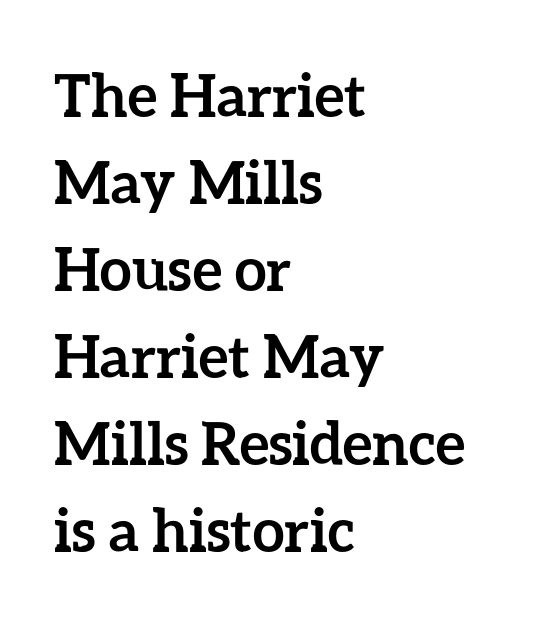
The image shows 58 px semibold type, upright; set left-aligned, normal line spacing (1.5x), normal letter spacing, not underlined; low stroke contrast and a medium x-height.
